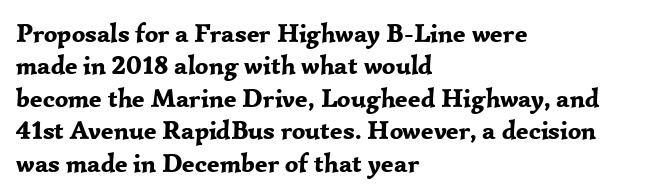
Interline gaps are of average width in this sample. Words float on clear page, feet unadorned. Weight check: bold — yes, fully. These lines were composed using upright roman letters.
